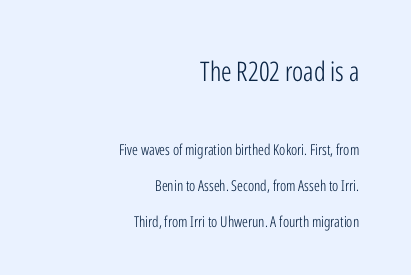
Large over small — that's the arrangement of the two blocks here. The zone under the glyphs is completely vacant. If you drew a line through each stem, it would be perfectly vertical. No chunkiness to these letters — they're not bold.
